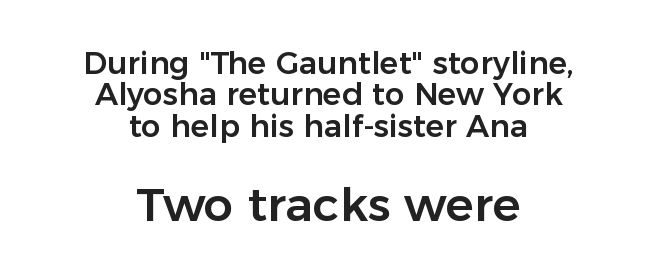
Serifs: no, the terminals of the letterforms are clean. A student would notice the bottom passage is typeset larger than what precedes it. Horizontally, the lines are justified to the midpoint only. Just letters on the line, the space beneath them empty. Nothing unusual about the tracking: characters are spaced as the font intends.
